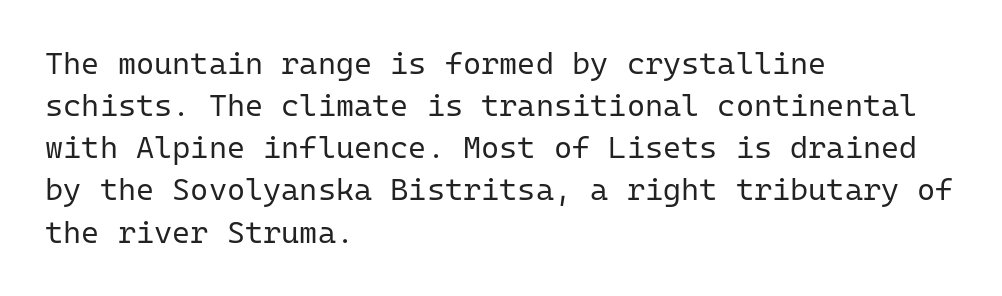
The image shows 31 px regular-weight sans-serif type, upright, monospaced; set left-aligned, normal line spacing (1.36x), normal letter spacing, not underlined; low stroke contrast and a medium x-height.
